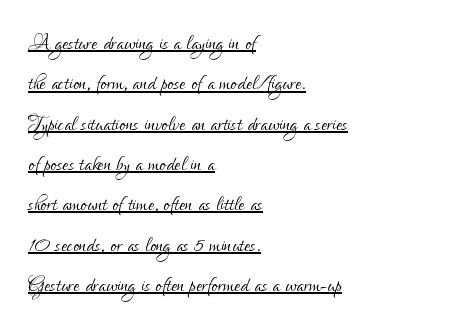
Q: Is the text bold? A: No.
Q: Is the text italic (slanted)? A: Yes.
Q: Is the typeface a serif or a sans-serif typeface? A: Sans-serif.
Q: Is the text underlined? A: Yes.
Q: How is the paragraph aligned? A: Left-aligned.
Q: Is the spacing between letters normal or unusually wide? A: Normal.
Q: Is the spacing between lines tight, normal or loose? A: Normal.
Q: Width (condensed, normal, or wide)? A: Condensed.
Q: Stroke contrast? A: Low.
Q: x-height? A: Small.
Q: Monospaced? A: No.
